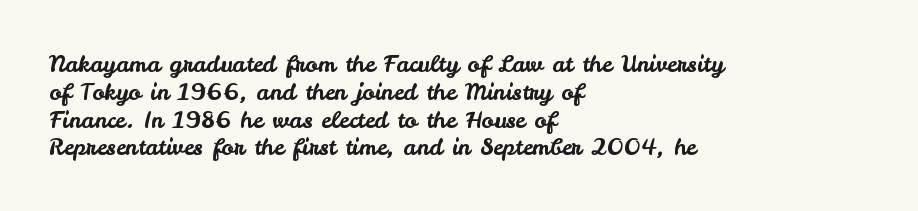
Here the glyphs are tracked normally, forming tight word shapes. The specimen omits any rule beneath the text block's lines. The lines in this sample share a left origin and differ only in where they stop.
